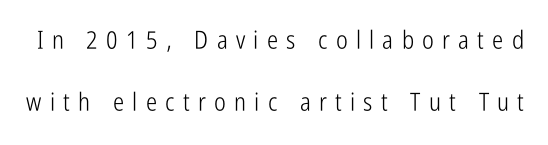
{"italic": "no", "bold": "no", "underline": "no", "line_spacing": "loose", "line_spacing_ratio": 2.48, "letter_spacing": "wide", "letter_spacing_em": 0.33, "glyph_px": 25}
